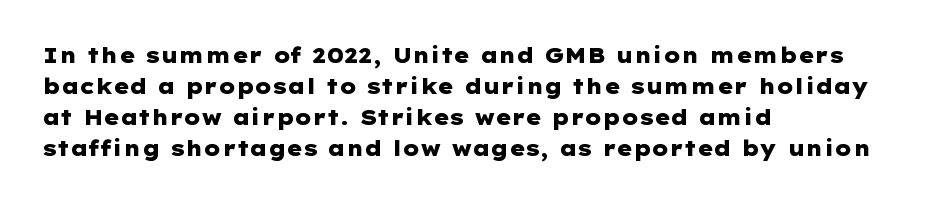
{"italic": "no", "bold": "yes", "underline": "no", "align": "left", "line_spacing": "normal", "line_spacing_ratio": 1.47, "letter_spacing": "normal", "letter_spacing_em": 0.0, "glyph_px": 21}
